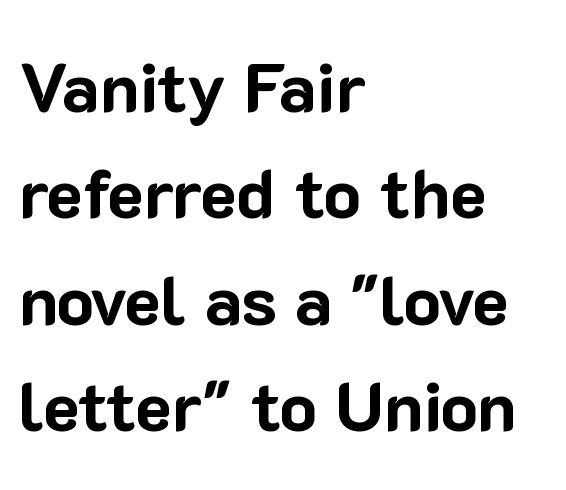
Is there much room between lines? A standard amount, neither cramped nor airy. This rendering leaves character spacing at its baseline value. Students, this is bold: see how much ink each stroke carries. Horizontal alignment here is leftward, the default for most running prose. A clean baseline with only descenders dipping below it.
